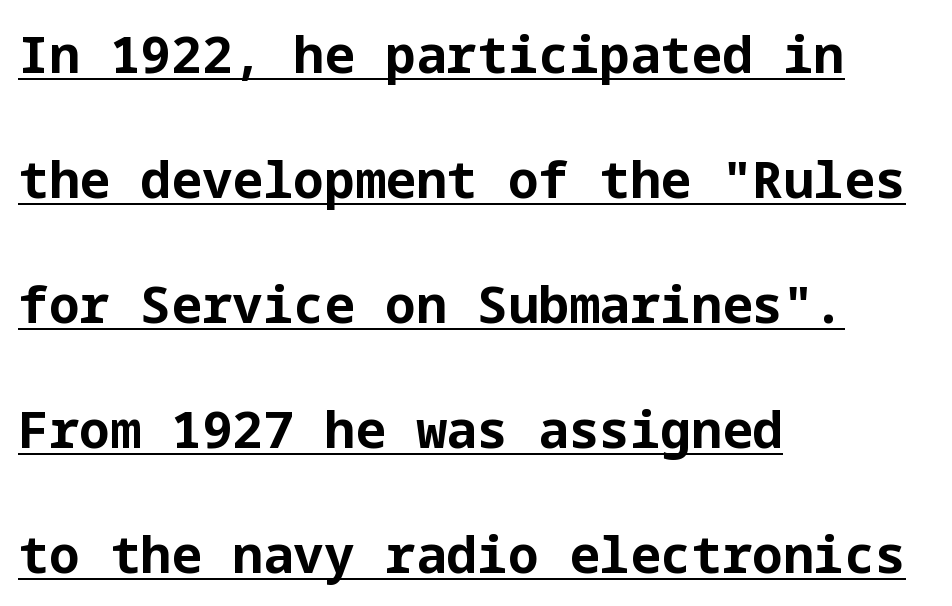
The image shows 51 px bold sans-serif type, upright; set left-aligned, loose line spacing (2.45x), normal letter spacing, underlined; low stroke contrast and a medium x-height.
